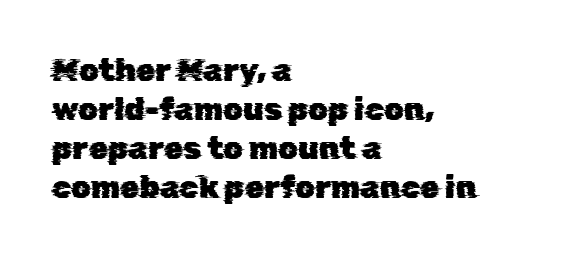
Q: Is the typeface a serif or a sans-serif typeface? A: Sans-serif.
Q: Is the text underlined? A: No.
Q: How is the paragraph aligned? A: Left-aligned.
Q: Is the spacing between letters normal or unusually wide? A: Normal.
Q: Is the spacing between lines tight, normal or loose? A: Normal.
Q: Width (condensed, normal, or wide)? A: Normal.
Q: Stroke contrast? A: Low.
Q: x-height? A: Medium.
Q: Monospaced? A: No.
